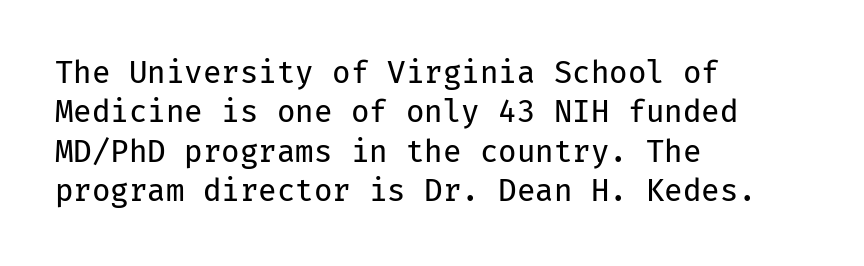
The image shows 30 px regular-weight sans-serif type, upright, monospaced; set left-aligned, normal line spacing (1.31x), normal letter spacing, not underlined; low stroke contrast and a medium x-height.
